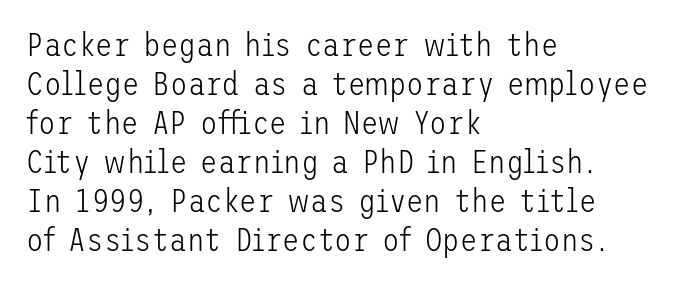
The image shows 32 px light sans-serif type, upright; set left-aligned, line spacing 1.22x, normal letter spacing, not underlined; low stroke contrast and a medium x-height.
